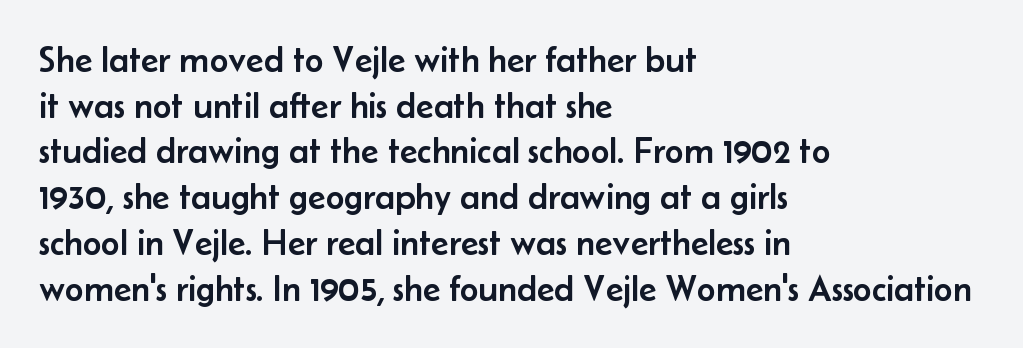
Here the designer chose a conventional face with non-uniform glyph widths. Decoration check: the copy has no underline. No italicization has been applied; the sample stays upright. Tracking here is standard; glyphs follow each other at the usual distance. The paragraph has a hard left edge and a soft right edge. The passage shown stacks its lines at a standard gap.
